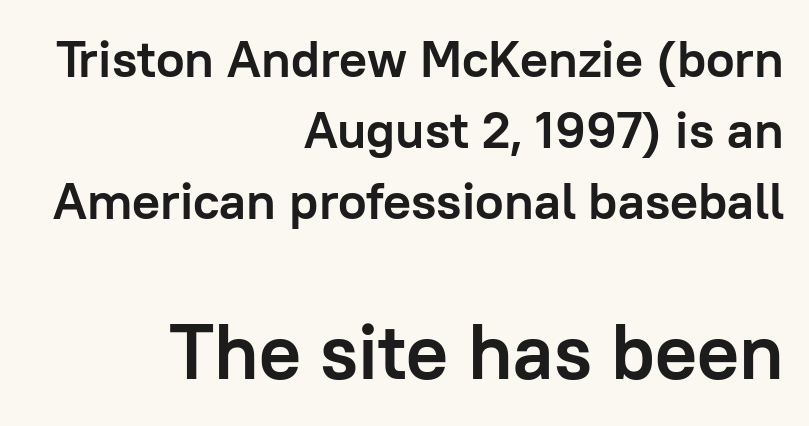
{"serif": "no", "italic": "no", "bold": "yes", "weight": "semibold", "width": "normal", "stroke_contrast": "low", "x_height": "medium", "monospaced": "no", "underline": "no", "align": "right", "line_spacing": "normal", "line_spacing_ratio": 1.37, "letter_spacing": "normal", "letter_spacing_em": 0.0, "larger_block": "second", "size_ratio": 1.5, "glyph_px": 78}
